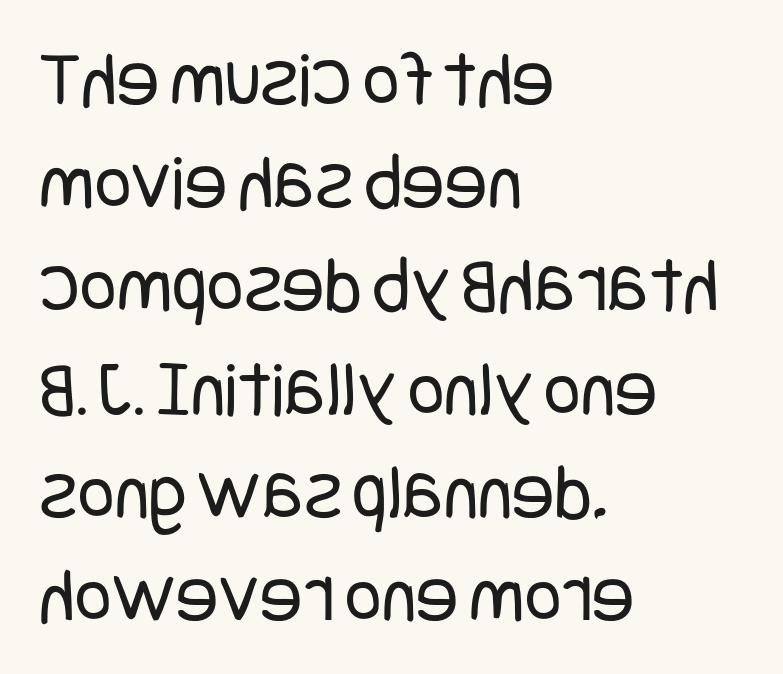
Does the leading feel generous? No, just average. No italicization has been applied; the sample stays upright. Font category for this specimen: sans-serif. Beneath every word, the page is bare. Stroke thickness stays within the range of a standard reading face or lighter.
